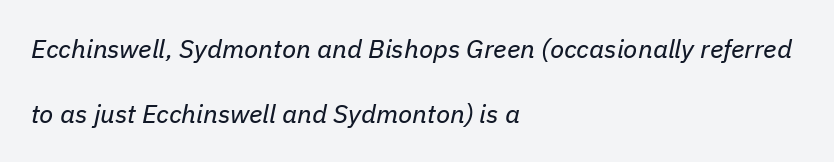
Q: Is the text bold? A: No.
Q: Is the text italic (slanted)? A: Yes, it leans right by about 11 degrees.
Q: Is the text underlined? A: No.
Q: How is the paragraph aligned? A: Left-aligned.
Q: Is the spacing between letters normal or unusually wide? A: Normal.
Q: Is the spacing between lines tight, normal or loose? A: Loose.
